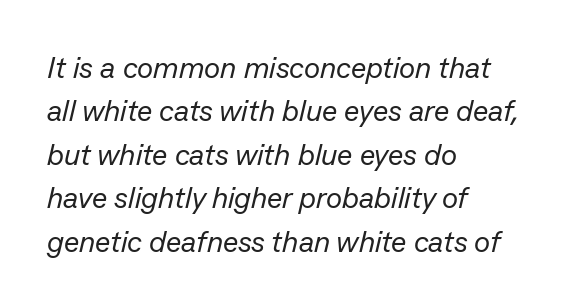
{"italic": "yes", "lean": "right", "slant_degrees": 13, "bold": "no", "weight": "regular", "width": "normal", "stroke_contrast": "low", "x_height": "medium", "monospaced": "no", "underline": "no", "align": "left", "line_spacing": "normal", "line_spacing_ratio": 1.45, "letter_spacing": "normal", "letter_spacing_em": 0.0, "glyph_px": 30}
